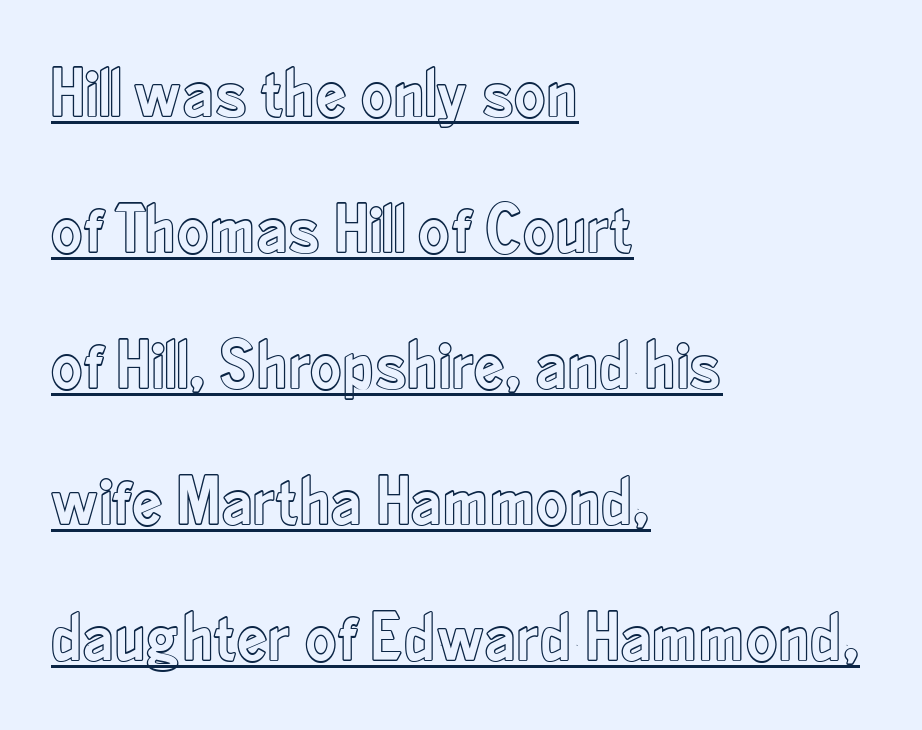
{"italic": "no", "width": "condensed", "x_height": "small", "monospaced": "no", "underline": "yes", "align": "left", "line_spacing": "loose", "line_spacing_ratio": 1.97, "letter_spacing": "normal", "letter_spacing_em": 0.0, "glyph_px": 69}
